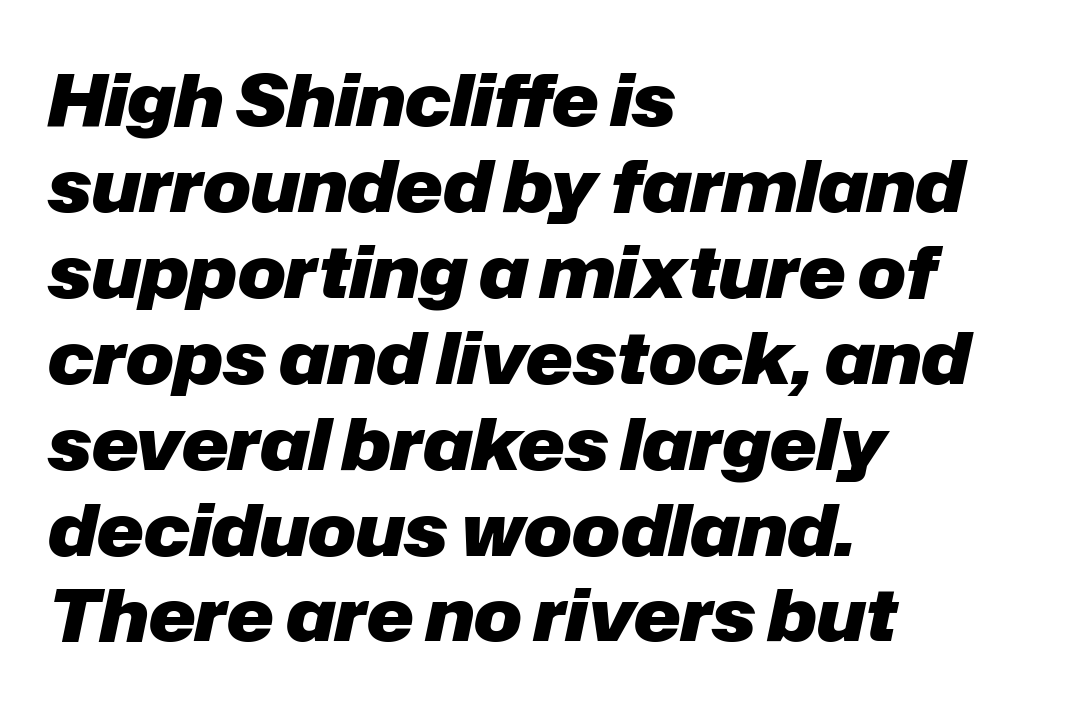
{"italic": "yes", "lean": "right", "slant_degrees": 12, "bold": "yes", "weight": "heavy", "width": "normal", "stroke_contrast": "low", "x_height": "medium", "monospaced": "no", "underline": "no", "align": "left", "line_spacing_ratio": 1.21, "letter_spacing": "normal", "letter_spacing_em": 0.0, "glyph_px": 71}
